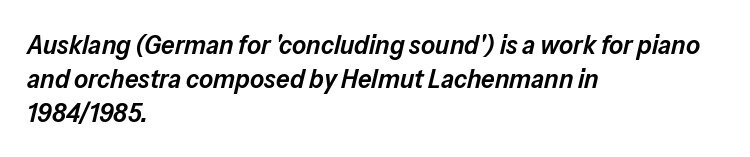
{"italic": "yes", "lean": "right", "slant_degrees": 13, "bold": "semi", "underline": "no", "align": "left", "line_spacing": "normal", "line_spacing_ratio": 1.26, "letter_spacing": "normal", "letter_spacing_em": 0.0, "glyph_px": 27}
